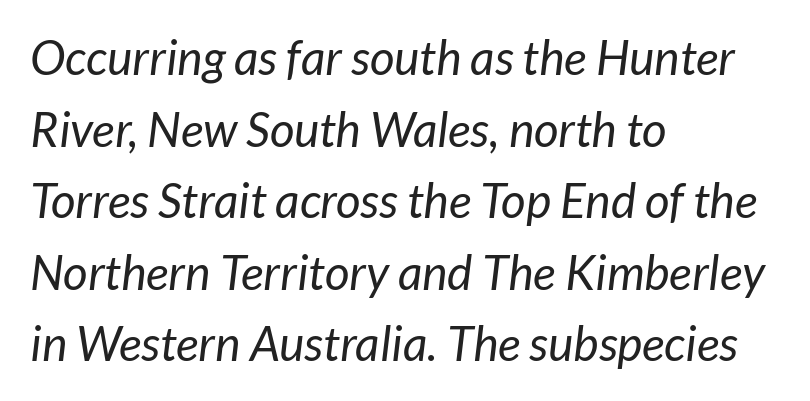
The image shows 48 px regular-weight sans-serif type; set left-aligned, normal line spacing (1.49x), normal letter spacing, not underlined; low stroke contrast and a medium x-height.
